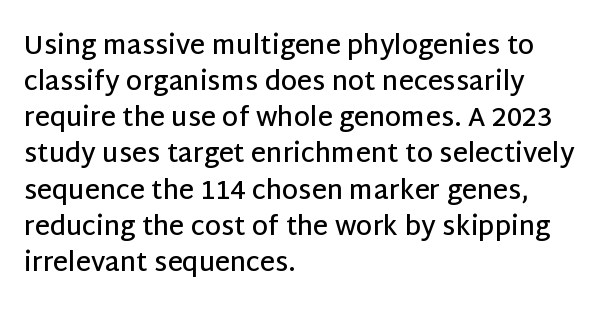
Q: Is the text bold? A: Semi-bold.
Q: Is the text italic (slanted)? A: No, it is upright.
Q: Is the text underlined? A: No.
Q: How is the paragraph aligned? A: Left-aligned.
Q: Is the spacing between letters normal or unusually wide? A: Normal.
Q: Is the spacing between lines tight, normal or loose? A: Normal.
